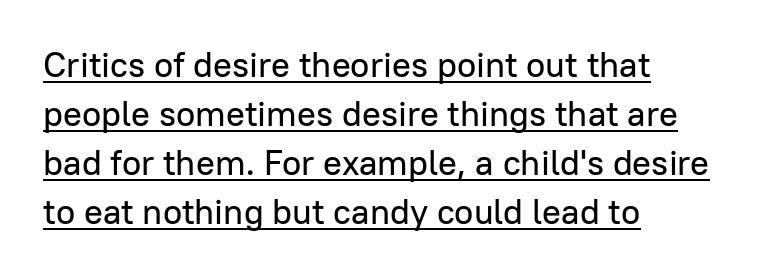
Reading down the block, your eye returns to a fixed left position each line. Typographically, this falls in the sans-serif category. The tracking reads as untouched default to a designer's eye. A typographer would call this underscored text. Vertically, the passage feels balanced, rows spaced as you'd expect.
